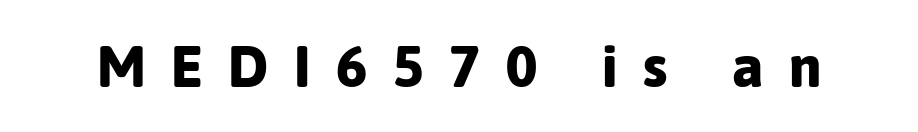
Q: Is the text bold? A: Yes.
Q: Is the text italic (slanted)? A: No, it is upright.
Q: Is the typeface a serif or a sans-serif typeface? A: Sans-serif.
Q: Is the text underlined? A: No.
Q: Is the spacing between letters normal or unusually wide? A: Unusually wide.
Q: Width (condensed, normal, or wide)? A: Normal.
Q: Stroke contrast? A: Low.
Q: x-height? A: Medium.
Q: Monospaced? A: No.
